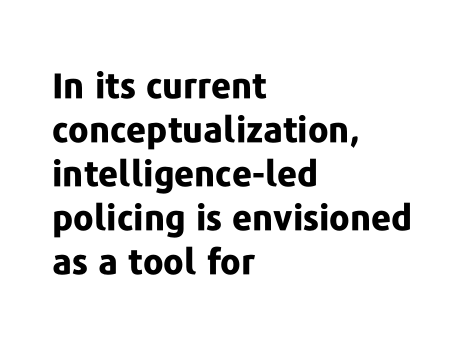
The image shows 35 px bold sans-serif type, upright; set left-aligned, normal line spacing (1.26x), normal letter spacing, not underlined; low stroke contrast and a medium x-height.
